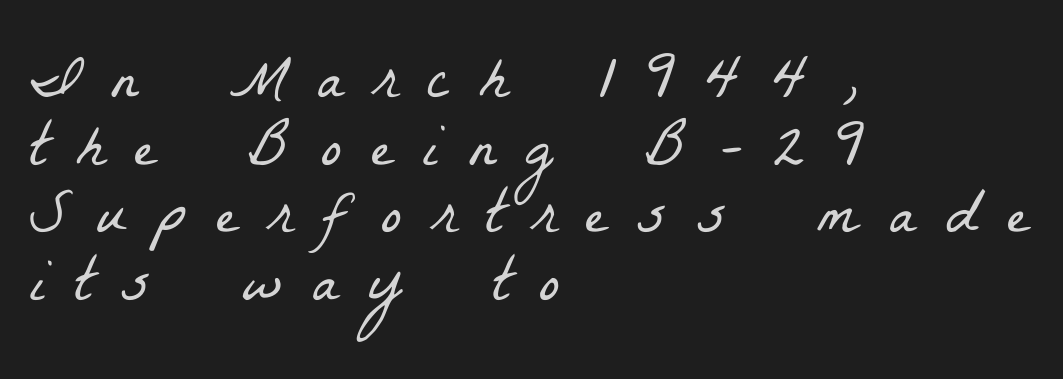
Q: Is the text bold? A: No.
Q: Is the typeface a serif or a sans-serif typeface? A: Serif.
Q: Is the text underlined? A: No.
Q: How is the paragraph aligned? A: Left-aligned.
Q: Is the spacing between letters normal or unusually wide? A: Unusually wide.
Q: Is the spacing between lines tight, normal or loose? A: Tight.
Q: Width (condensed, normal, or wide)? A: Condensed.
Q: Stroke contrast? A: Low.
Q: x-height? A: Medium.
Q: Monospaced? A: No.
